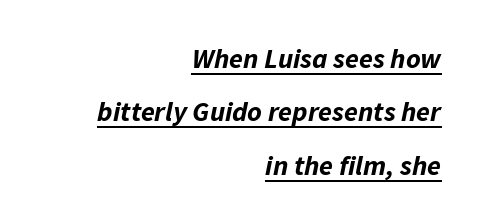
Compared with ordinary roman type, these characters are visibly tilted. This sample has the flowing, uneven cadence of proportional lettering. What decoration does the sample have? An underline. The glyphs have the mass of a bold cut.
